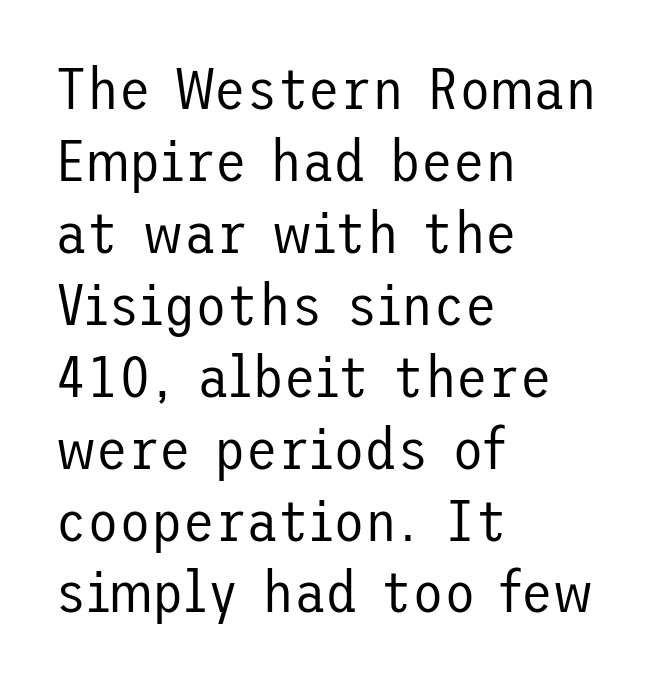
{"serif": "no", "italic": "no", "bold": "no", "weight": "regular", "width": "normal", "stroke_contrast": "low", "x_height": "medium", "underline": "no", "align": "left", "line_spacing_ratio": 1.24, "letter_spacing": "normal", "letter_spacing_em": 0.0, "glyph_px": 58}
